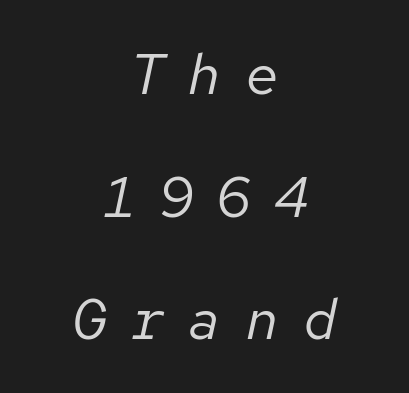
{"italic": "yes", "lean": "right", "slant_degrees": 12, "bold": "no", "weight": "regular", "width": "normal", "stroke_contrast": "low", "x_height": "medium", "monospaced": "yes", "underline": "no", "align": "center", "line_spacing": "loose", "line_spacing_ratio": 2.15, "letter_spacing": "wide", "letter_spacing_em": 0.41, "glyph_px": 57}
